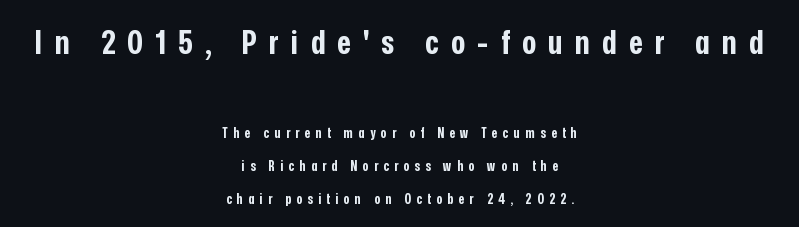
The image shows 33 px bold, condensed sans-serif type, upright; set centered, loose line spacing (2.35x), unusually wide letter spacing (+0.38 em), not underlined; the first (top) block is 2.36x larger; low stroke contrast and a medium x-height.
